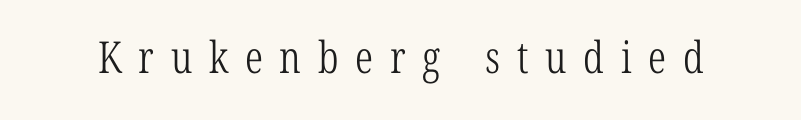
The image shows 44 px light, condensed serif type; set unusually wide letter spacing (+0.38 em), not underlined; low stroke contrast and a medium x-height.
